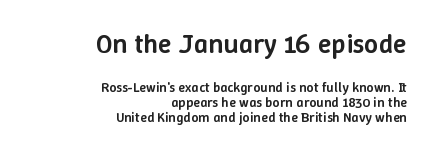
{"italic": "no", "bold": "semi", "weight": "semibold", "width": "normal", "stroke_contrast": "low", "x_height": "medium", "monospaced": "no", "underline": "no", "align": "right", "line_spacing": "tight", "line_spacing_ratio": 1.09, "letter_spacing": "normal", "letter_spacing_em": 0.0, "larger_block": "first", "size_ratio": 2.0, "glyph_px": 28}
